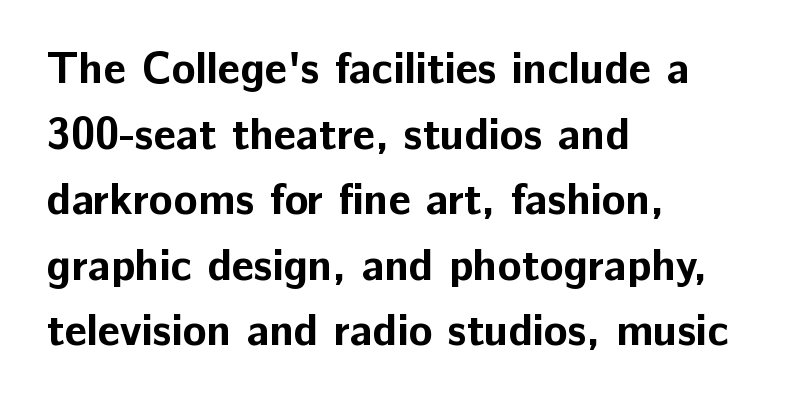
Q: Is the text bold? A: Yes.
Q: Is the text italic (slanted)? A: No, it is upright.
Q: Is the typeface a serif or a sans-serif typeface? A: Sans-serif.
Q: Is the text underlined? A: No.
Q: How is the paragraph aligned? A: Left-aligned.
Q: Is the spacing between letters normal or unusually wide? A: Normal.
Q: Is the spacing between lines tight, normal or loose? A: Normal.
Q: Width (condensed, normal, or wide)? A: Normal.
Q: Stroke contrast? A: Low.
Q: x-height? A: Medium.
Q: Monospaced? A: No.
